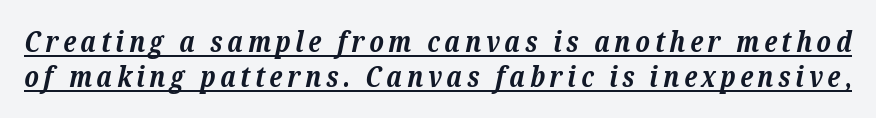
{"serif": "yes", "italic": "yes", "lean": "right", "slant_degrees": 12, "bold": "yes", "weight": "bold", "width": "normal", "stroke_contrast": "low", "x_height": "medium", "monospaced": "no", "underline": "yes", "line_spacing_ratio": 1.22, "glyph_px": 29}
